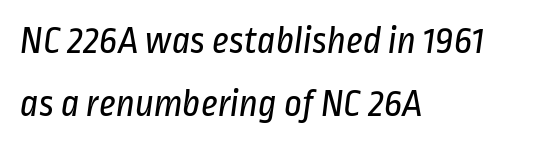
Q: Is the text bold? A: No.
Q: Is the typeface a serif or a sans-serif typeface? A: Sans-serif.
Q: Is the text underlined? A: No.
Q: How is the paragraph aligned? A: Left-aligned.
Q: Is the spacing between letters normal or unusually wide? A: Normal.
Q: Is the spacing between lines tight, normal or loose? A: Normal.
Q: Width (condensed, normal, or wide)? A: Condensed.
Q: Stroke contrast? A: Low.
Q: x-height? A: Medium.
Q: Monospaced? A: No.
